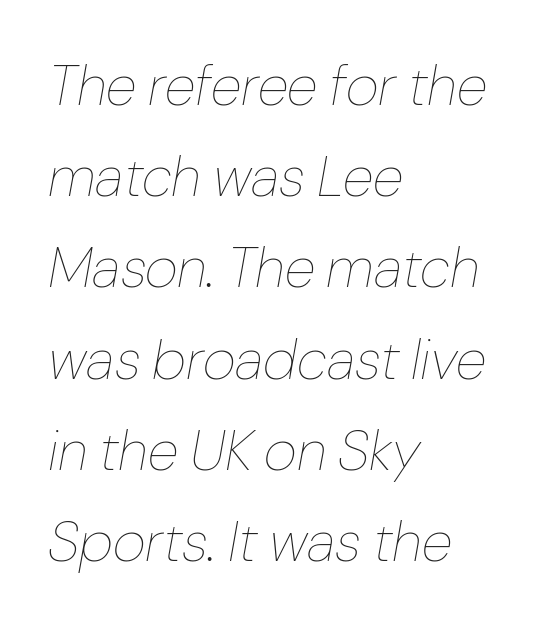
The characters are drawn with everyday or finer stroke widths. Notice how descenders clear the ascenders below comfortably — that's standard leading. The passage is arranged the way most books set body copy — flush left. The zone under the glyphs is completely vacant.
